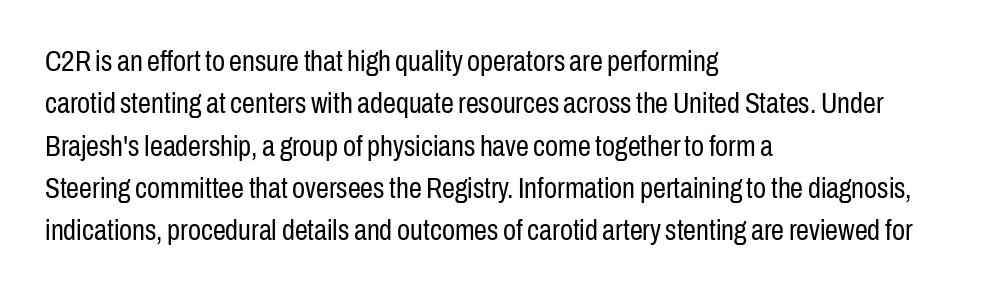
Q: Is the text bold? A: No.
Q: Is the text italic (slanted)? A: No, it is upright.
Q: Is the typeface a serif or a sans-serif typeface? A: Sans-serif.
Q: Is the text underlined? A: No.
Q: How is the paragraph aligned? A: Left-aligned.
Q: Is the spacing between letters normal or unusually wide? A: Normal.
Q: Is the spacing between lines tight, normal or loose? A: Normal.
Q: Width (condensed, normal, or wide)? A: Condensed.
Q: Stroke contrast? A: Low.
Q: x-height? A: Medium.
Q: Monospaced? A: No.
